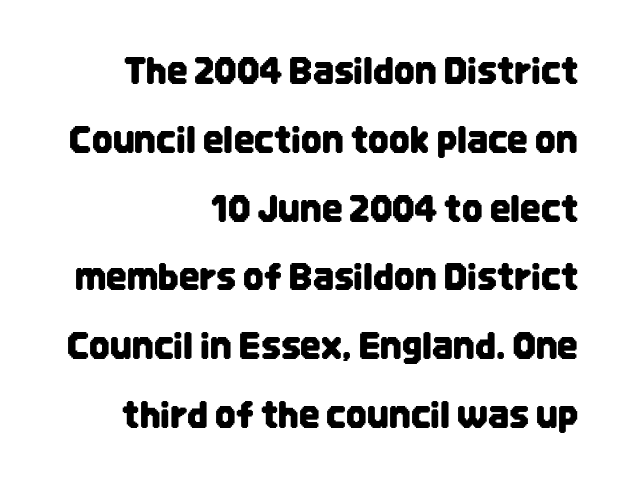
Q: Is the text italic (slanted)? A: No, it is upright.
Q: Is the typeface a serif or a sans-serif typeface? A: Sans-serif.
Q: Is the text underlined? A: No.
Q: How is the paragraph aligned? A: Right-aligned.
Q: Is the spacing between letters normal or unusually wide? A: Normal.
Q: Is the spacing between lines tight, normal or loose? A: Loose.
Q: Width (condensed, normal, or wide)? A: Condensed.
Q: Stroke contrast? A: Low.
Q: x-height? A: Large.
Q: Monospaced? A: No.
